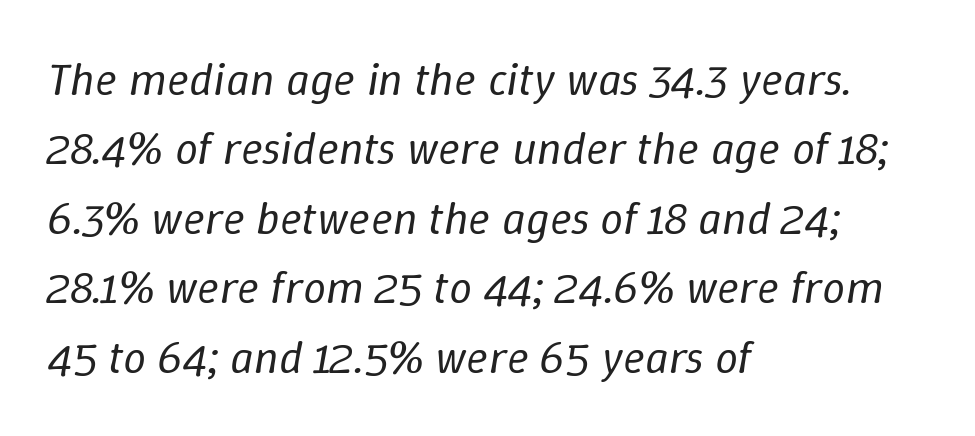
The typeface has the unassuming heft of standard copy or less. Proportional: the letters do not fall into vertical columns. The ragged edge is on the right, which tells us the setting is flush left. In terms of posture, this sample is oblique. Descender tails drop into unmarked territory. Is there much room between lines? A standard amount, neither cramped nor airy.
